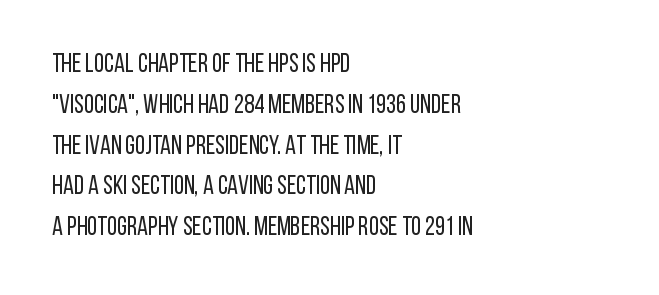
The gap between lines stays unmarked. No extra tracking has been applied to these lines. Does the leading feel generous? No, just average. Short and long lines alike share a common starting point at left.
